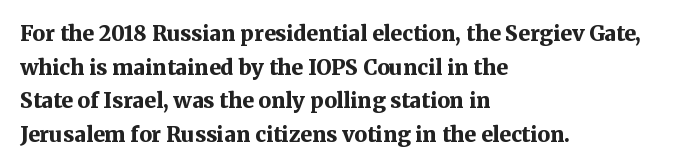
This sample uses plain, unmodified letter spacing. The lines are quadded left. If you measured baseline to baseline, you'd find a middling distance. A dark, heavy texture on the line: the type is bold. Unmarked baselines from the first word to the last.
